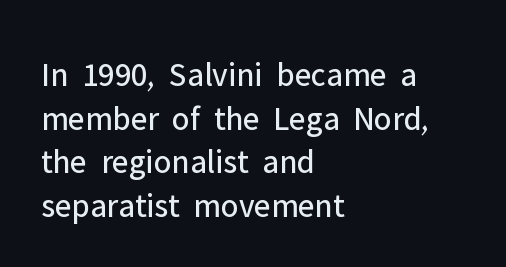
Q: Is the text bold? A: No.
Q: Is the text italic (slanted)? A: No, it is upright.
Q: Is the typeface a serif or a sans-serif typeface? A: Sans-serif.
Q: Is the text underlined? A: No.
Q: How is the paragraph aligned? A: Left-aligned.
Q: Is the spacing between letters normal or unusually wide? A: Normal.
Q: Is the spacing between lines tight, normal or loose? A: Normal.
Q: Width (condensed, normal, or wide)? A: Normal.
Q: Stroke contrast? A: Low.
Q: x-height? A: Medium.
Q: Monospaced? A: No.
